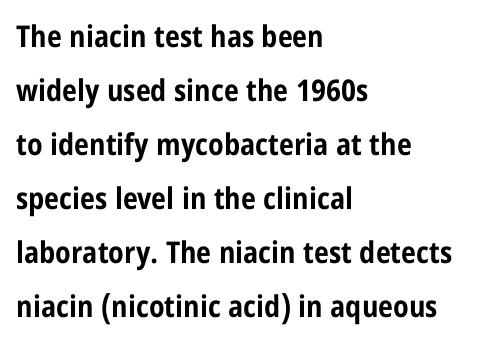
Q: Is the text bold? A: Yes.
Q: Is the text italic (slanted)? A: No, it is upright.
Q: Is the typeface a serif or a sans-serif typeface? A: Sans-serif.
Q: Is the text underlined? A: No.
Q: How is the paragraph aligned? A: Left-aligned.
Q: Is the spacing between letters normal or unusually wide? A: Normal.
Q: Width (condensed, normal, or wide)? A: Condensed.
Q: Stroke contrast? A: Low.
Q: x-height? A: Large.
Q: Monospaced? A: No.
